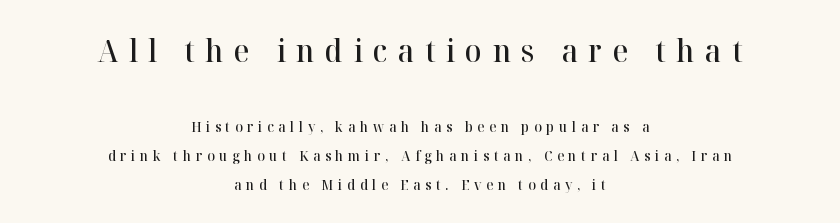
Q: Is the text bold? A: Semi-bold.
Q: Is the text italic (slanted)? A: No, it is upright.
Q: Is the typeface a serif or a sans-serif typeface? A: Serif.
Q: Is the text underlined? A: No.
Q: How is the paragraph aligned? A: Centered.
Q: Is the spacing between letters normal or unusually wide? A: Unusually wide.
Q: Is the spacing between lines tight, normal or loose? A: Loose.
Q: Which block of text is set in a larger size, the first (top) or the second (bottom)? A: The first (top) one.
Q: Width (condensed, normal, or wide)? A: Normal.
Q: Stroke contrast? A: High.
Q: x-height? A: Medium.
Q: Monospaced? A: No.
